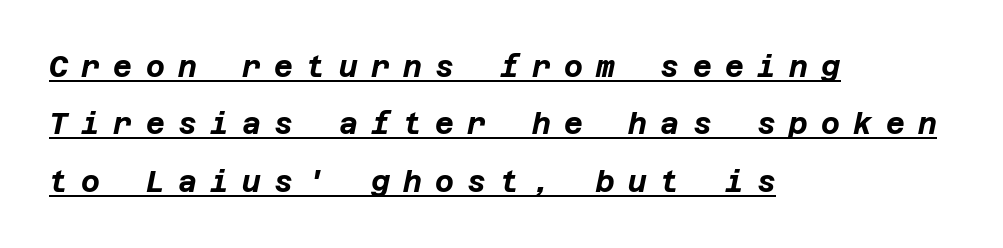
{"italic": "yes", "lean": "right", "slant_degrees": 12, "bold": "yes", "weight": "bold", "width": "normal", "stroke_contrast": "low", "x_height": "large", "underline": "yes", "align": "left", "line_spacing": "loose", "line_spacing_ratio": 1.98, "letter_spacing": "wide", "letter_spacing_em": 0.46, "glyph_px": 29}
